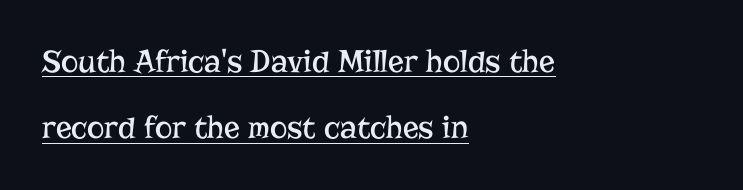
The image shows 33 px regular-weight serif type, upright; set left-aligned, loose line spacing (2.01x), normal letter spacing, underlined; low stroke contrast and a medium x-height.
